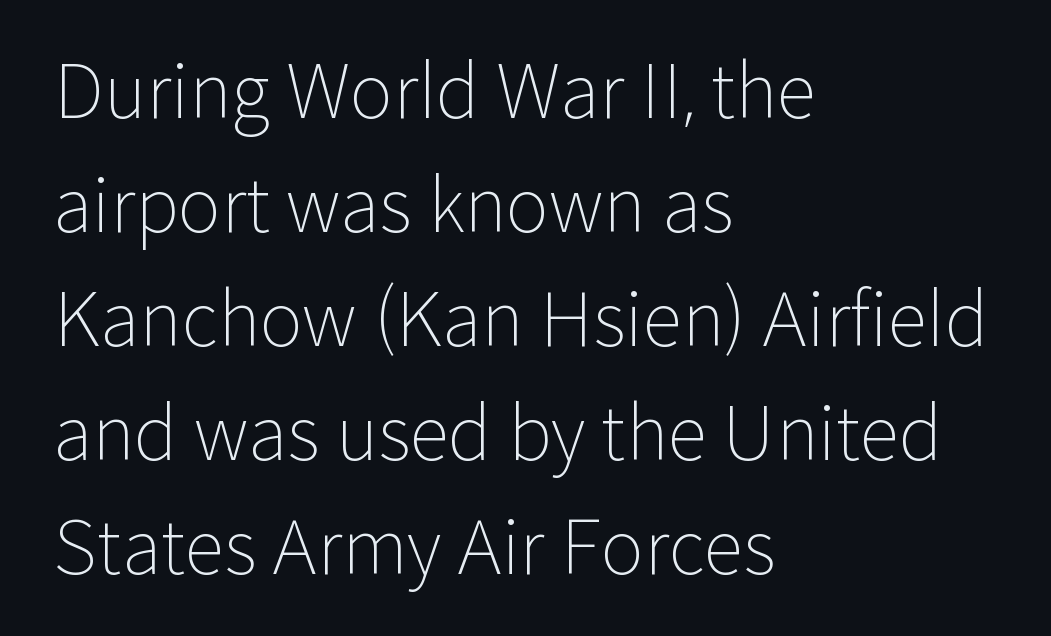
{"serif": "no", "italic": "no", "bold": "no", "weight": "light", "width": "normal", "stroke_contrast": "low", "x_height": "medium", "monospaced": "no", "underline": "no", "align": "left", "line_spacing": "normal", "line_spacing_ratio": 1.56, "letter_spacing": "normal", "letter_spacing_em": 0.0, "glyph_px": 73}
